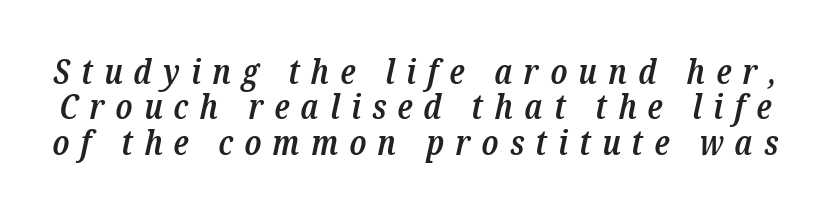
Q: Is the text bold? A: Semi-bold.
Q: Is the text italic (slanted)? A: Yes, it leans right by about 12 degrees.
Q: Is the typeface a serif or a sans-serif typeface? A: Serif.
Q: Is the text underlined? A: No.
Q: Is the spacing between letters normal or unusually wide? A: Unusually wide.
Q: Is the spacing between lines tight, normal or loose? A: Tight.
Q: Width (condensed, normal, or wide)? A: Condensed.
Q: Stroke contrast? A: Low.
Q: x-height? A: Medium.
Q: Monospaced? A: No.
